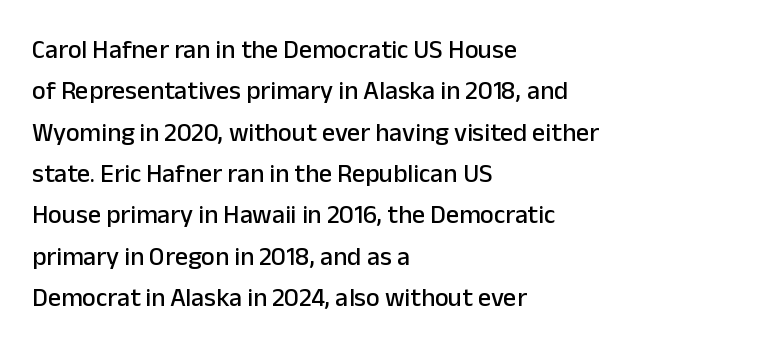
Honestly, there is no underline to notice here at all. Nothing unusual about the tracking: characters are spaced as the font intends. These lines stack with their left ends in a neat column. Posture: vertical. Normally led — the rows are evenly, conventionally spaced.
